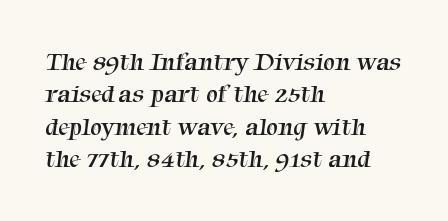
{"bold": "no", "underline": "no", "align": "left", "line_spacing": "normal", "line_spacing_ratio": 1.25, "letter_spacing": "normal", "letter_spacing_em": 0.0, "glyph_px": 26}
